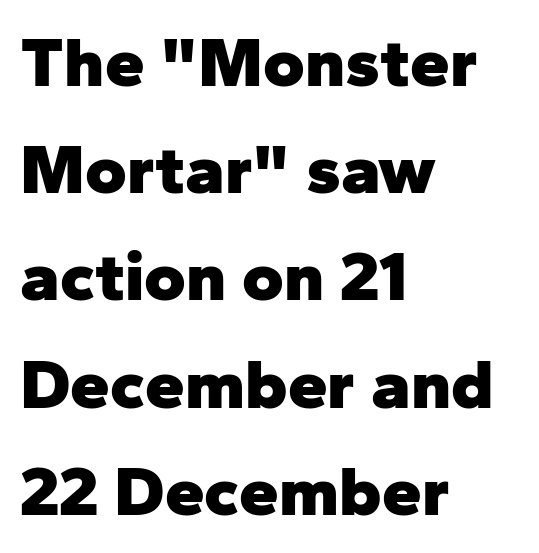
The image shows 71 px heavy sans-serif type, upright; set left-aligned, normal line spacing (1.51x), normal letter spacing, not underlined; low stroke contrast and a medium x-height.
